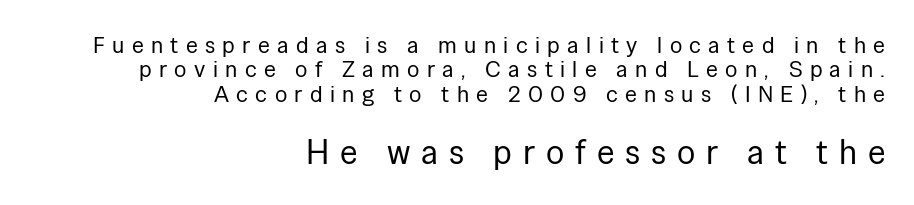
Ink coverage per letter is moderate at most. The composition opens small and finishes big. Italic: no, the glyphs are upright roman. The typeface chosen for these lines omits serifs. How would I describe the line gaps? Narrow and economical. Typeset ragged left — the right edge is the straight one.
